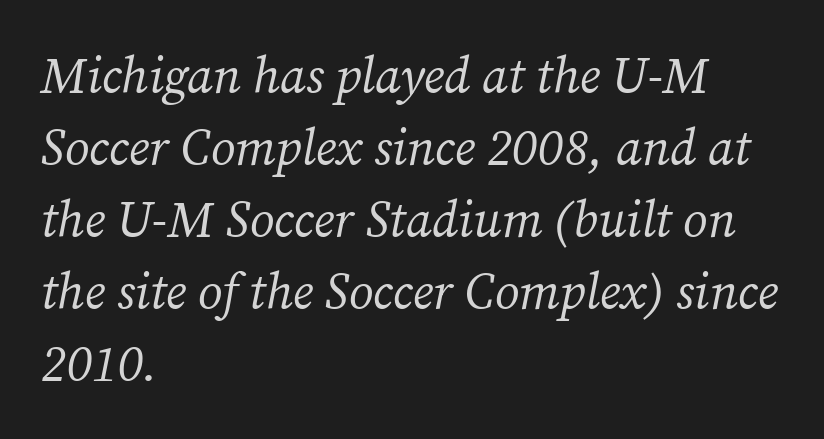
{"serif": "yes", "italic": "yes", "lean": "right", "slant_degrees": 12, "bold": "no", "weight": "regular", "width": "normal", "stroke_contrast": "medium", "x_height": "medium", "monospaced": "no", "underline": "no", "align": "left", "line_spacing": "normal", "line_spacing_ratio": 1.44, "letter_spacing": "normal", "letter_spacing_em": 0.0, "glyph_px": 50}
